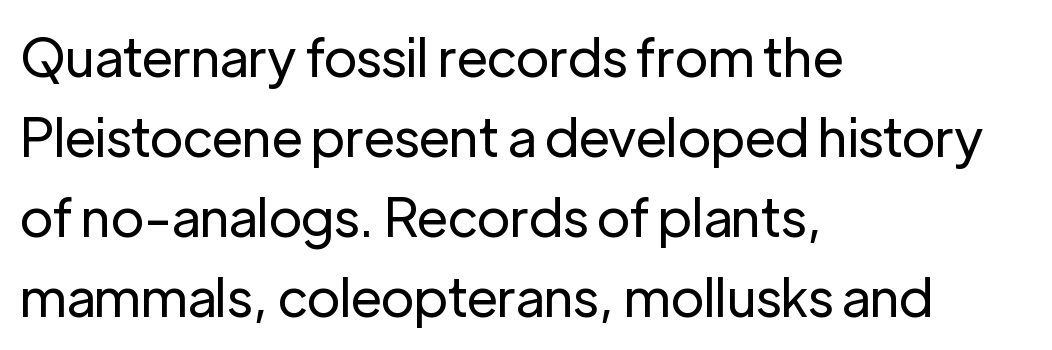
Q: Is the text bold? A: No.
Q: Is the text italic (slanted)? A: No, it is upright.
Q: Is the typeface a serif or a sans-serif typeface? A: Sans-serif.
Q: Is the text underlined? A: No.
Q: How is the paragraph aligned? A: Left-aligned.
Q: Is the spacing between letters normal or unusually wide? A: Normal.
Q: Is the spacing between lines tight, normal or loose? A: Normal.
Q: Width (condensed, normal, or wide)? A: Normal.
Q: Stroke contrast? A: Low.
Q: x-height? A: Medium.
Q: Monospaced? A: No.
